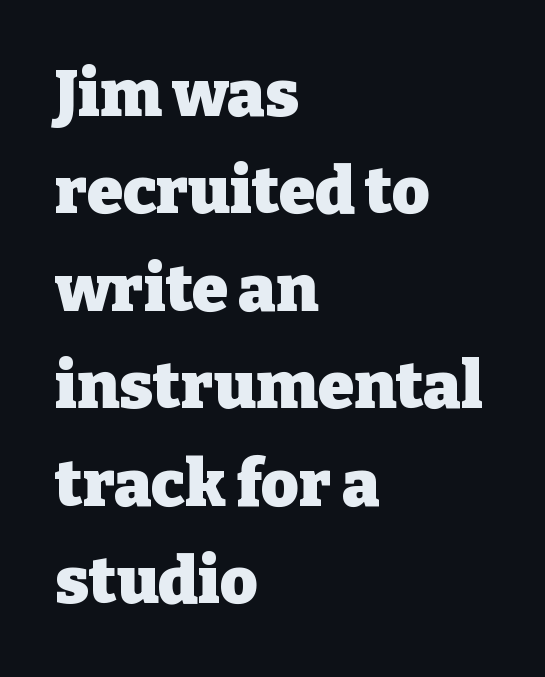
Q: Is the text bold? A: Yes.
Q: Is the text italic (slanted)? A: No, it is upright.
Q: Is the typeface a serif or a sans-serif typeface? A: Serif.
Q: Is the text underlined? A: No.
Q: How is the paragraph aligned? A: Left-aligned.
Q: Is the spacing between letters normal or unusually wide? A: Normal.
Q: Is the spacing between lines tight, normal or loose? A: Normal.
Q: Width (condensed, normal, or wide)? A: Normal.
Q: Stroke contrast? A: Low.
Q: x-height? A: Medium.
Q: Monospaced? A: No.
